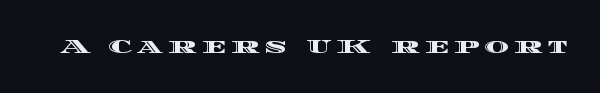
{"italic": "no", "underline": "no", "letter_spacing": "wide", "letter_spacing_em": 0.23, "glyph_px": 21}
